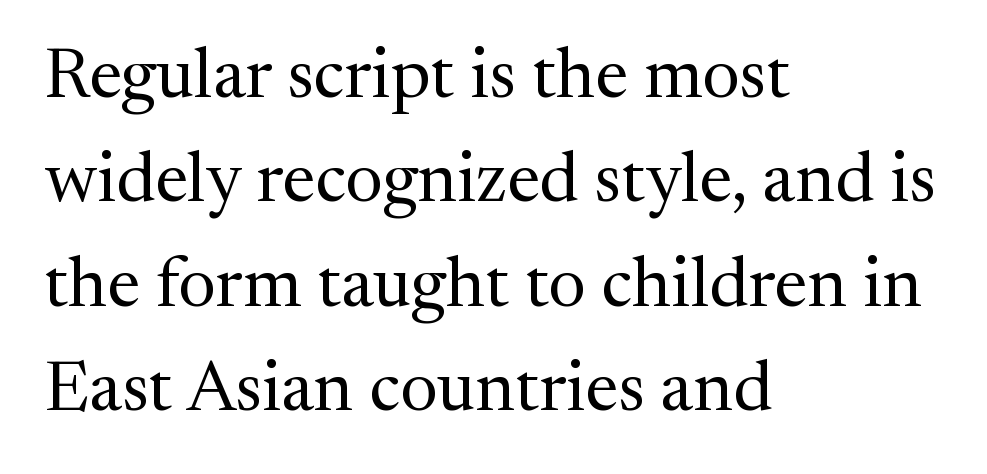
A clean baseline with only descenders dipping below it. Normally led — the rows are evenly, conventionally spaced. Style check: upright. These lines keep a tight, regular rhythm from letter to letter. Little horizontal feet cap the strokes, marking this as serif type. Line beginnings align vertically; line endings do not.
